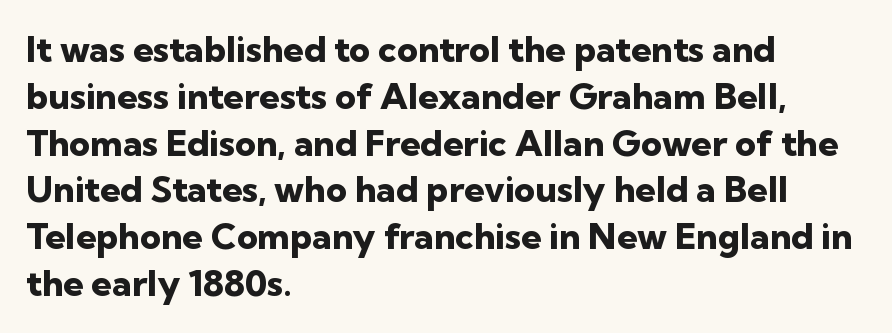
{"serif": "no", "italic": "no", "bold": "yes", "weight": "heavy", "width": "normal", "stroke_contrast": "low", "x_height": "medium", "monospaced": "no", "underline": "no", "align": "left", "line_spacing": "normal", "line_spacing_ratio": 1.3, "letter_spacing": "normal", "letter_spacing_em": 0.0, "glyph_px": 36}
